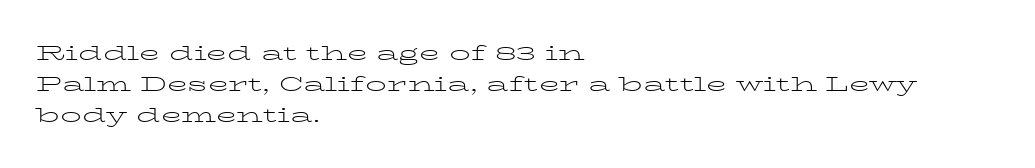
No chunkiness to these letters — they're not bold. The area under the type is left untouched. This rendering uses left alignment, leaving the right contour irregular. The font's upright variant was chosen for this text. Compared with typical body copy, the letter spacing here is the same.
